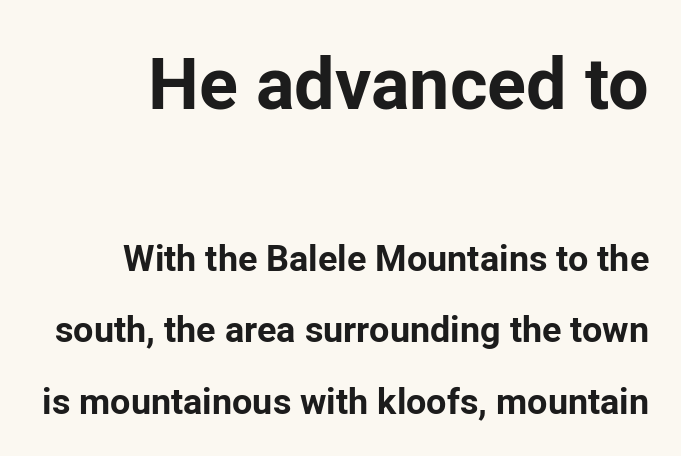
The image shows 72 px bold sans-serif type, upright; set loose line spacing (1.98x), normal letter spacing, not underlined; the first (top) block is 2.0x larger; low stroke contrast and a medium x-height.
